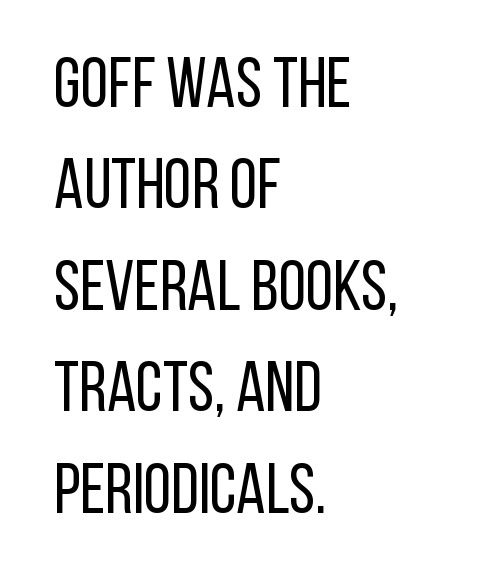
Q: Is the text bold? A: No.
Q: Is the text italic (slanted)? A: No, it is upright.
Q: Is the typeface a serif or a sans-serif typeface? A: Sans-serif.
Q: Is the text underlined? A: No.
Q: How is the paragraph aligned? A: Left-aligned.
Q: Is the spacing between letters normal or unusually wide? A: Normal.
Q: Is the spacing between lines tight, normal or loose? A: Normal.
Q: Width (condensed, normal, or wide)? A: Condensed.
Q: Stroke contrast? A: Low.
Q: x-height? A: Large.
Q: Monospaced? A: No.
